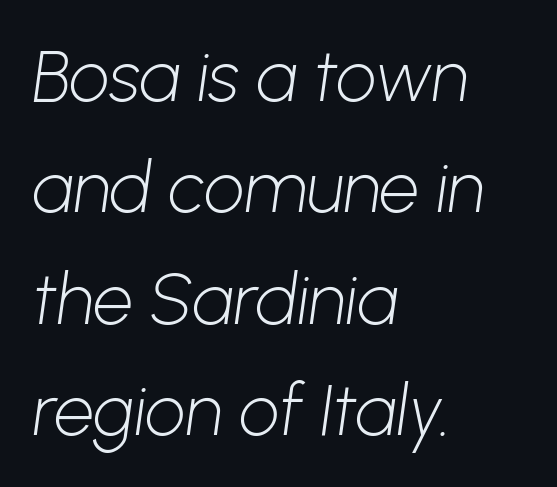
Is this a heavy cut? Hardly; it is regular or lighter. The characters display no serif detailing; their extremities are plain. A typesetter would call this zero additional tracking. Underline: absent. Evenly set lines give the paragraph a standard silhouette. This sample has the flowing, uneven cadence of proportional lettering.
